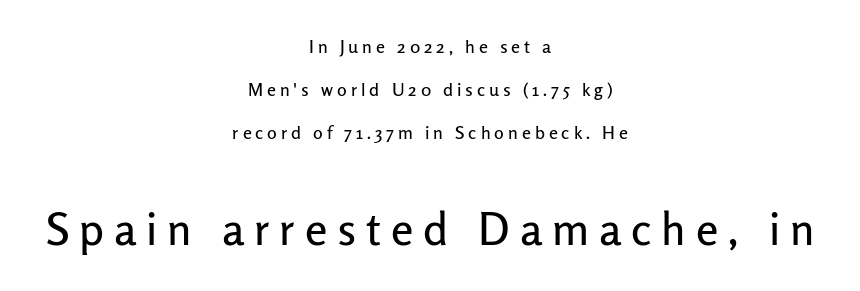
The image shows 45 px sans-serif type, upright; set centered, loose line spacing (2.4x), unusually wide letter spacing (+0.22 em), not underlined; the second (bottom) block is 2.5x larger; low stroke contrast and a medium x-height.
